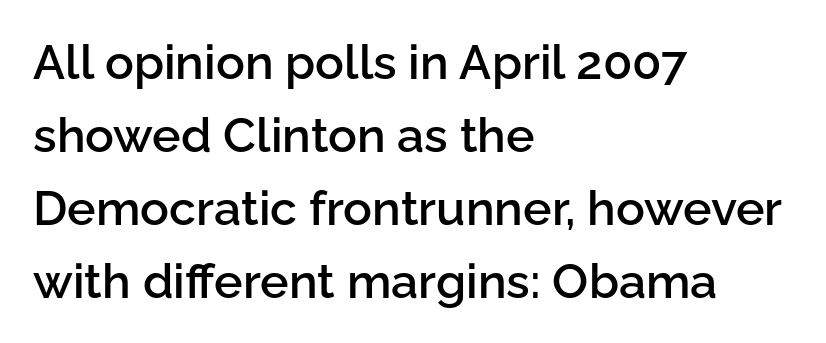
{"serif": "no", "italic": "no", "bold": "semi", "weight": "semibold", "width": "normal", "stroke_contrast": "low", "x_height": "medium", "monospaced": "no", "underline": "no", "align": "left", "line_spacing": "normal", "line_spacing_ratio": 1.52, "letter_spacing": "normal", "letter_spacing_em": 0.0, "glyph_px": 48}
